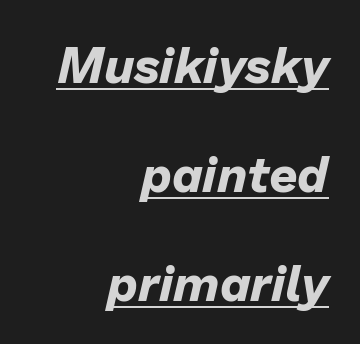
{"italic": "yes", "lean": "right", "slant_degrees": 13, "bold": "yes", "weight": "bold", "width": "normal", "stroke_contrast": "low", "x_height": "medium", "monospaced": "no", "underline": "yes", "align": "right", "line_spacing": "loose", "line_spacing_ratio": 2.18, "letter_spacing": "normal", "letter_spacing_em": 0.0, "glyph_px": 50}
